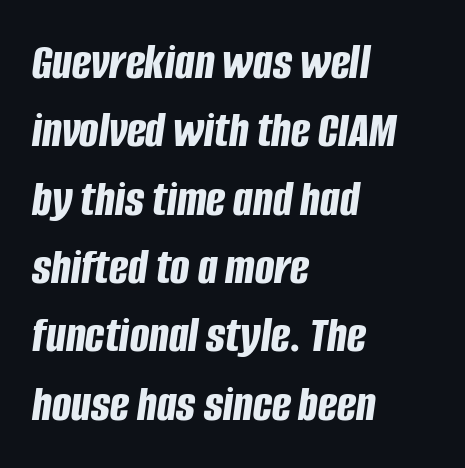
{"italic": "yes", "lean": "right", "slant_degrees": 8, "bold": "yes", "weight": "bold", "width": "condensed", "stroke_contrast": "low", "x_height": "large", "monospaced": "no", "underline": "no", "align": "left", "line_spacing": "normal", "line_spacing_ratio": 1.34, "letter_spacing": "normal", "letter_spacing_em": 0.0, "glyph_px": 51}
